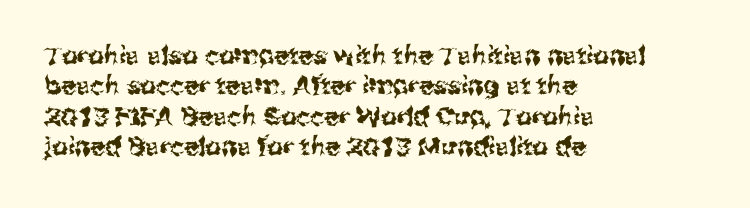
Q: Is the text italic (slanted)? A: No, it is upright.
Q: Is the text underlined? A: No.
Q: How is the paragraph aligned? A: Left-aligned.
Q: Is the spacing between letters normal or unusually wide? A: Normal.
